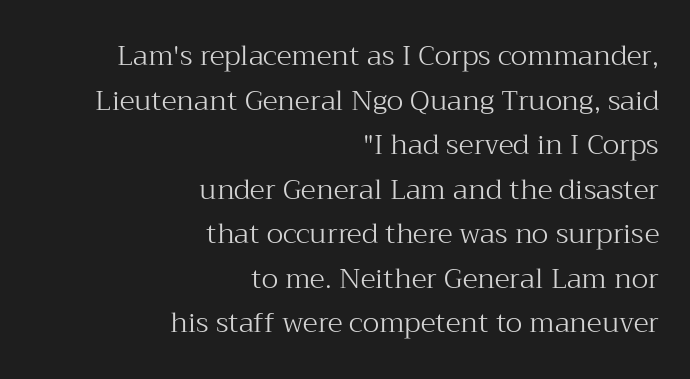
The image shows 28 px light serif type, upright; set right-aligned, normal line spacing (1.59x), normal letter spacing, not underlined; medium stroke contrast and a medium x-height.
